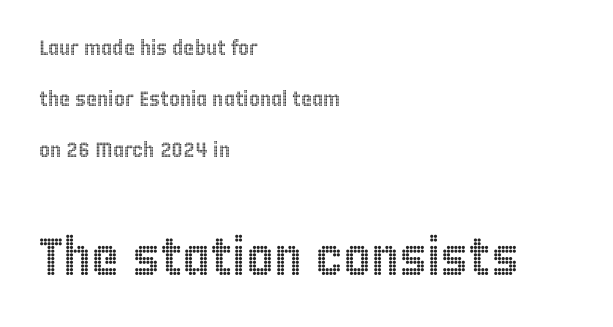
Q: Is the text italic (slanted)? A: No, it is upright.
Q: Is the text underlined? A: No.
Q: How is the paragraph aligned? A: Left-aligned.
Q: Is the spacing between letters normal or unusually wide? A: Normal.
Q: Is the spacing between lines tight, normal or loose? A: Loose.
Q: Which block of text is set in a larger size, the first (top) or the second (bottom)? A: The second (bottom) one.
Q: Width (condensed, normal, or wide)? A: Condensed.
Q: x-height? A: Large.
Q: Monospaced? A: No.
